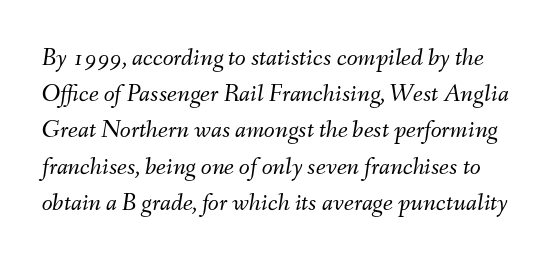
The image shows 25 px text type, italic (leaning right); set normal line spacing (1.45x), normal letter spacing, not underlined.
